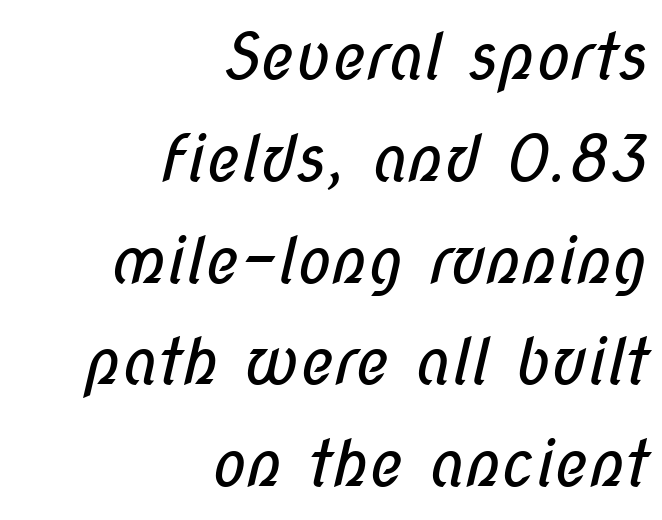
Q: Is the text bold? A: No.
Q: Is the typeface a serif or a sans-serif typeface? A: Sans-serif.
Q: Is the text underlined? A: No.
Q: How is the paragraph aligned? A: Right-aligned.
Q: Is the spacing between letters normal or unusually wide? A: Normal.
Q: Is the spacing between lines tight, normal or loose? A: Normal.
Q: Width (condensed, normal, or wide)? A: Condensed.
Q: Stroke contrast? A: Low.
Q: x-height? A: Medium.
Q: Monospaced? A: No.
